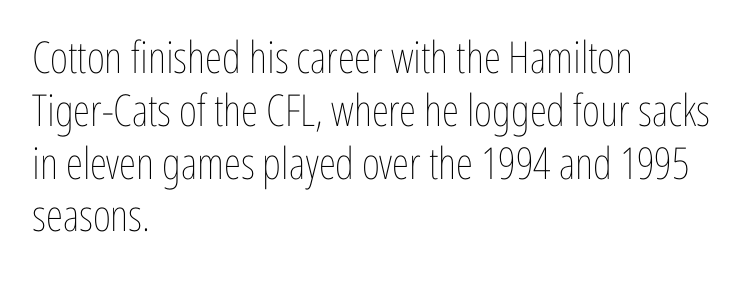
A clean baseline with only descenders dipping below it. On a weight scale, this lands at 450 or below. Tall strokes in this sample are plumb rather than angled. Nobody touched the tracking dial on this one. These lines stack with their left ends in a neat column. Here the designer chose a conventional face with non-uniform glyph widths.
